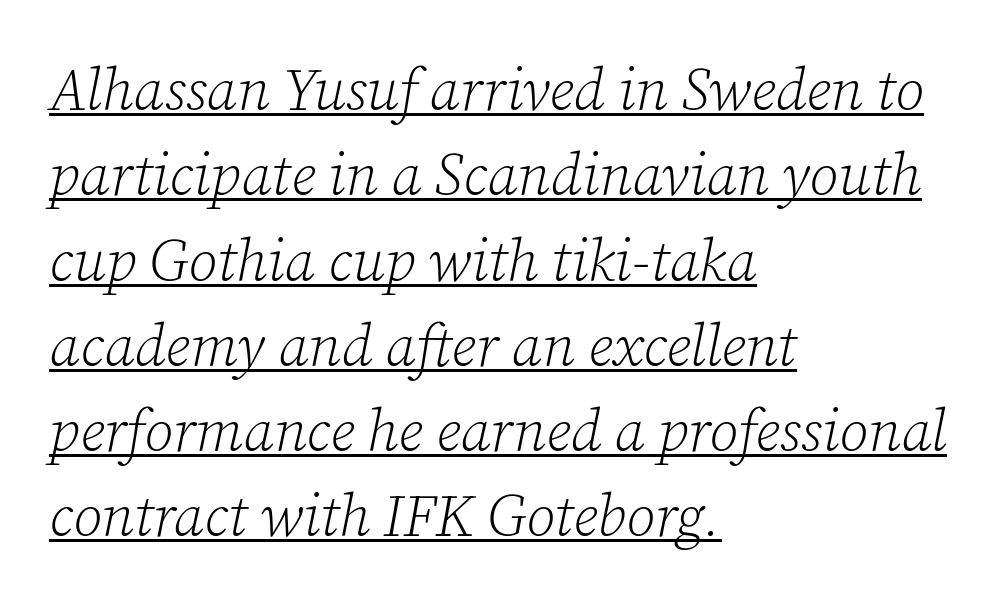
{"serif": "yes", "italic": "yes", "lean": "right", "slant_degrees": 12, "bold": "no", "weight": "light", "width": "normal", "stroke_contrast": "low", "x_height": "medium", "monospaced": "no", "underline": "yes", "align": "left", "line_spacing": "normal", "line_spacing_ratio": 1.47, "letter_spacing": "normal", "letter_spacing_em": 0.0, "glyph_px": 58}
